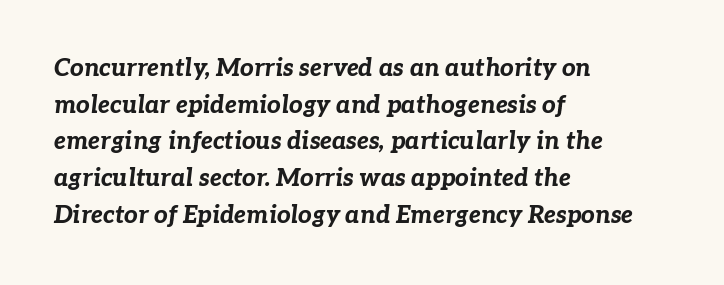
The image shows 24 px bold type, italic (leaning right); set left-aligned, normal line spacing (1.53x), normal letter spacing, not underlined.
